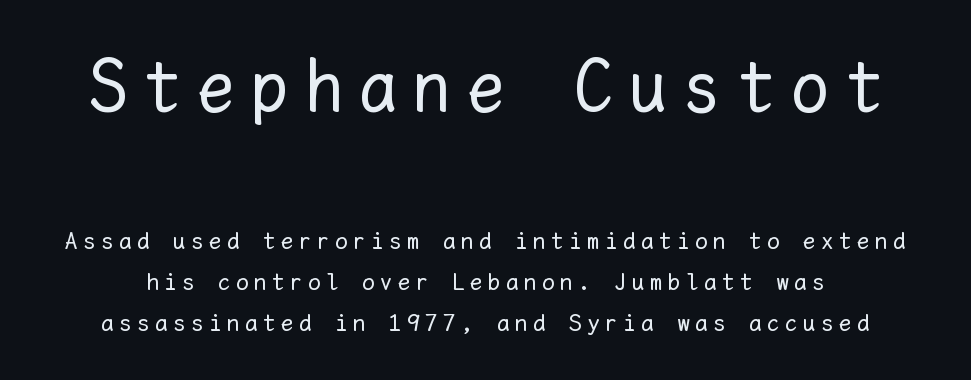
The letterforms sit at book weight or below. Here the glyphs are tracked loosely, breaking word shapes into spaced letters. The lettering holds an erect, upright posture throughout. The specimen omits any rule beneath the text block's lines.
